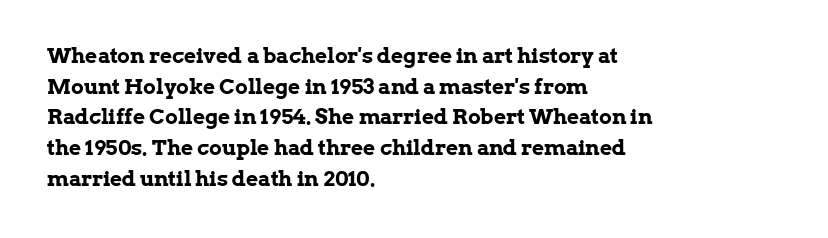
Q: Is the text bold? A: Yes.
Q: Is the text italic (slanted)? A: No, it is upright.
Q: Is the text underlined? A: No.
Q: How is the paragraph aligned? A: Left-aligned.
Q: Is the spacing between letters normal or unusually wide? A: Normal.
Q: Is the spacing between lines tight, normal or loose? A: Normal.
